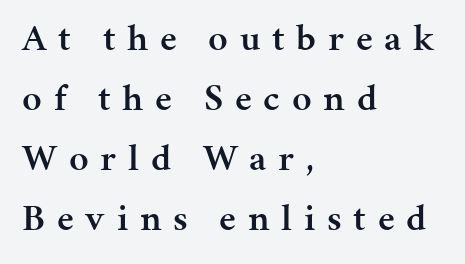
Q: Is the text bold? A: Semi-bold.
Q: Is the text italic (slanted)? A: No, it is upright.
Q: Is the typeface a serif or a sans-serif typeface? A: Serif.
Q: Is the text underlined? A: No.
Q: How is the paragraph aligned? A: Left-aligned.
Q: Is the spacing between letters normal or unusually wide? A: Unusually wide.
Q: Is the spacing between lines tight, normal or loose? A: Normal.
Q: Width (condensed, normal, or wide)? A: Normal.
Q: Stroke contrast? A: Medium.
Q: x-height? A: Medium.
Q: Monospaced? A: No.
